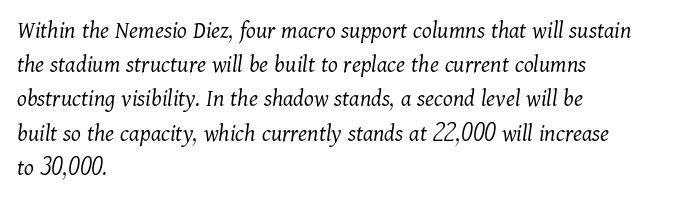
{"italic": "yes", "lean": "right", "slant_degrees": 11, "bold": "no", "underline": "no", "align": "left", "line_spacing": "normal", "line_spacing_ratio": 1.37, "letter_spacing": "normal", "letter_spacing_em": 0.0, "glyph_px": 25}
